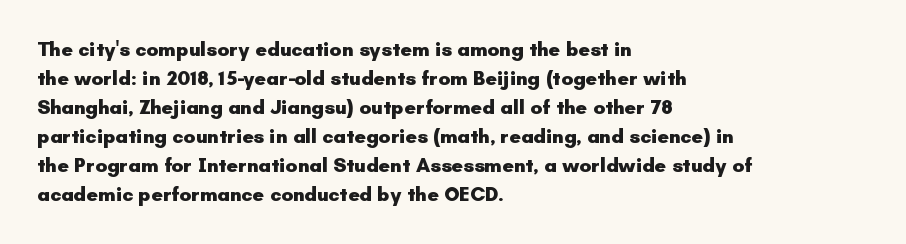
{"italic": "no", "bold": "yes", "underline": "no", "align": "left", "line_spacing": "normal", "line_spacing_ratio": 1.45, "letter_spacing": "normal", "letter_spacing_em": 0.0, "glyph_px": 20}
